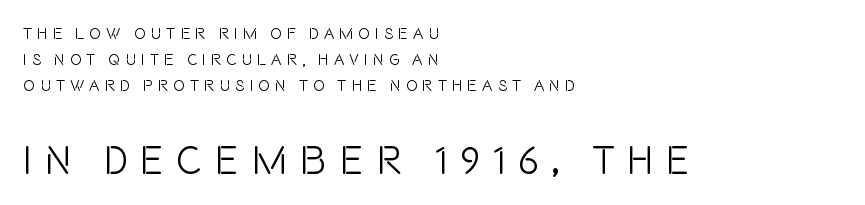
Characters follow at a spacing far wider than the type designer built in. The leading is moderate, giving the passage an even texture. The lines are quadded left. Looks like regular typesetting: each glyph gets only the width it needs. Counters stay open thanks to moderate or lighter strokes. The zone under the glyphs is completely vacant.
